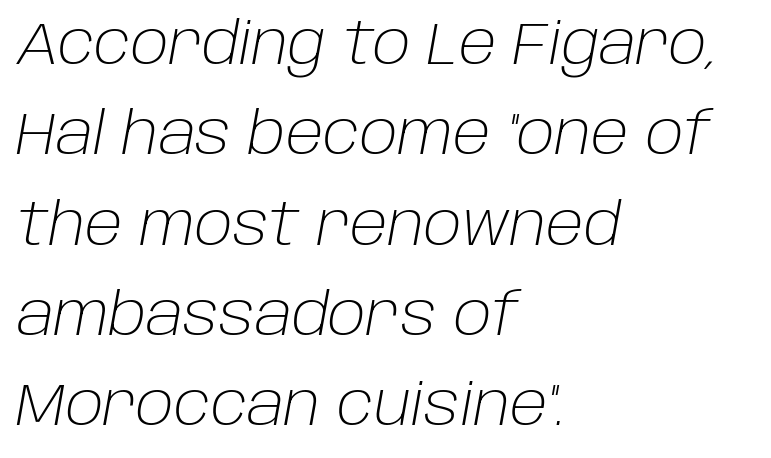
Q: Is the text bold? A: No.
Q: Is the text italic (slanted)? A: Yes, it leans right by about 10 degrees.
Q: Is the text underlined? A: No.
Q: How is the paragraph aligned? A: Left-aligned.
Q: Is the spacing between letters normal or unusually wide? A: Normal.
Q: Is the spacing between lines tight, normal or loose? A: Normal.
Q: Width (condensed, normal, or wide)? A: Normal.
Q: Stroke contrast? A: Low.
Q: x-height? A: Large.
Q: Monospaced? A: No.
